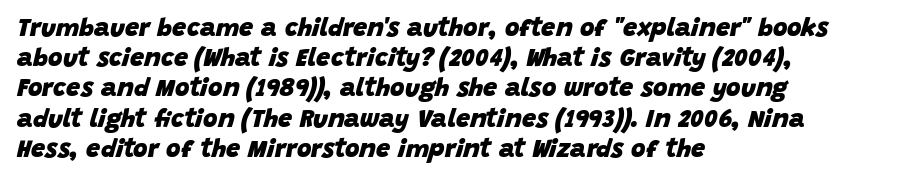
The gaps between neighbouring characters are ordinary and unremarkable. Each line starts at the same left margin while the right side varies. Heft: maximum for text — a bold. Just letters on the line, the space beneath them empty. When letters slant like this, we call the style italic.
